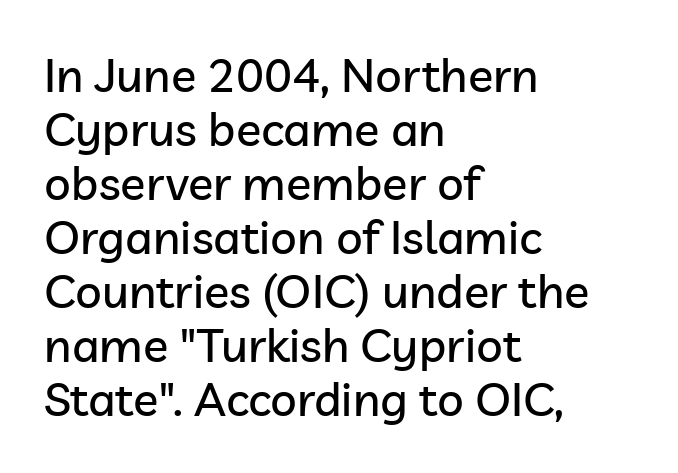
Q: Is the text italic (slanted)? A: No, it is upright.
Q: Is the typeface a serif or a sans-serif typeface? A: Sans-serif.
Q: Is the text underlined? A: No.
Q: How is the paragraph aligned? A: Left-aligned.
Q: Is the spacing between letters normal or unusually wide? A: Normal.
Q: Is the spacing between lines tight, normal or loose? A: Tight.
Q: Width (condensed, normal, or wide)? A: Normal.
Q: Stroke contrast? A: Low.
Q: x-height? A: Medium.
Q: Monospaced? A: No.
